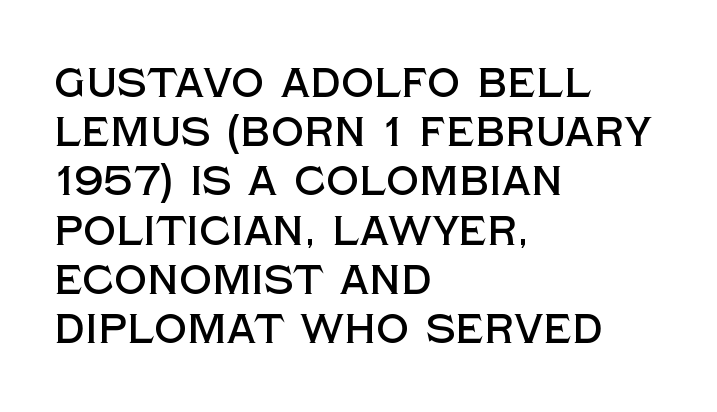
The image shows 41 px sans-serif type, upright; set left-aligned, line spacing 1.2x, normal letter spacing, not underlined; a large x-height.
